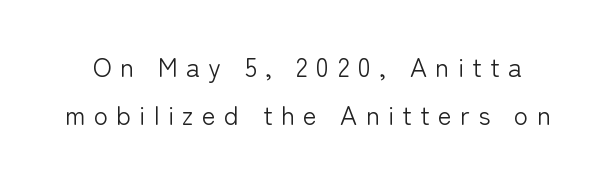
The image shows 26 px text type, upright; set line spacing 1.83x, unusually wide letter spacing (+0.32 em), not underlined.
